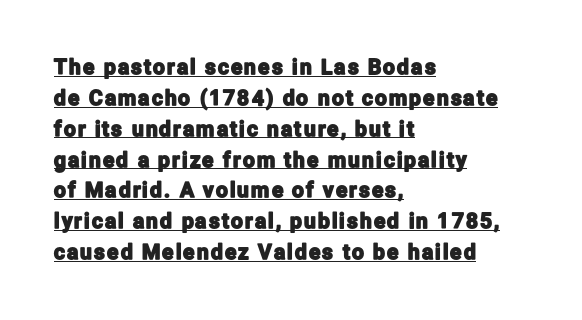
Q: Is the text italic (slanted)? A: No, it is upright.
Q: Is the text underlined? A: Yes.
Q: How is the paragraph aligned? A: Left-aligned.
Q: Is the spacing between lines tight, normal or loose? A: Normal.
